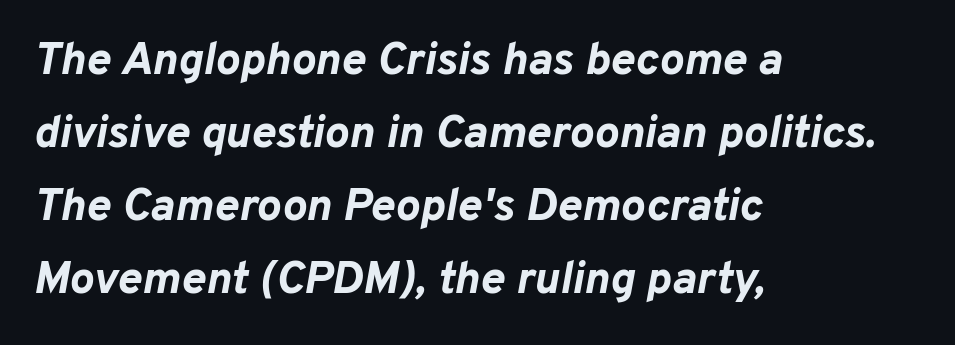
Q: Is the text bold? A: Yes.
Q: Is the text italic (slanted)? A: Yes, it leans right by about 10 degrees.
Q: Is the text underlined? A: No.
Q: How is the paragraph aligned? A: Left-aligned.
Q: Is the spacing between letters normal or unusually wide? A: Normal.
Q: Is the spacing between lines tight, normal or loose? A: Normal.
Q: Width (condensed, normal, or wide)? A: Normal.
Q: Stroke contrast? A: Low.
Q: x-height? A: Medium.
Q: Monospaced? A: No.
